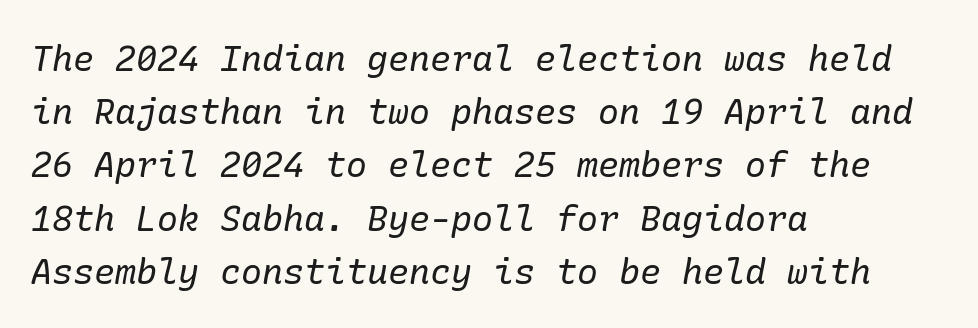
The image shows 35 px regular-weight type, italic (leaning right); set left-aligned, normal line spacing (1.52x), normal letter spacing, not underlined; low stroke contrast and a medium x-height.
